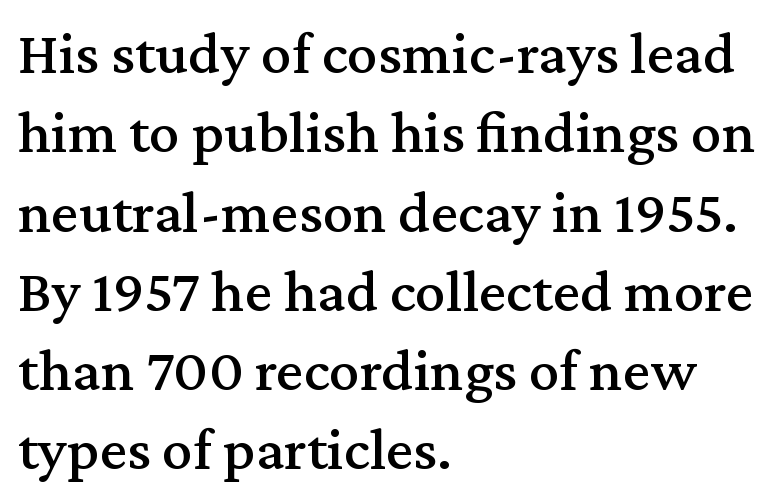
{"serif": "yes", "italic": "no", "width": "normal", "stroke_contrast": "medium", "x_height": "medium", "monospaced": "no", "underline": "no", "align": "left", "line_spacing": "normal", "line_spacing_ratio": 1.3, "letter_spacing": "normal", "letter_spacing_em": 0.0, "glyph_px": 61}
